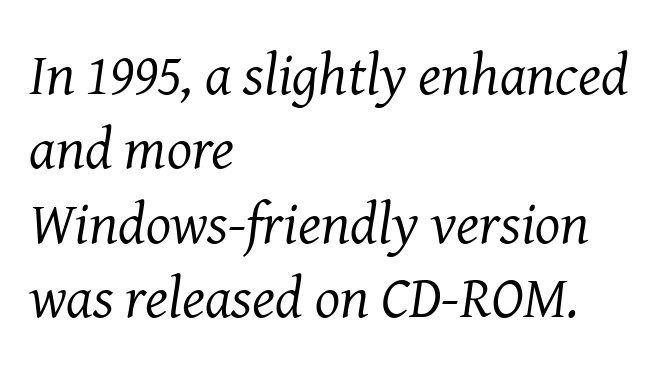
Q: Is the text bold? A: No.
Q: Is the text italic (slanted)? A: Yes, it leans right by about 8 degrees.
Q: Is the typeface a serif or a sans-serif typeface? A: Serif.
Q: Is the text underlined? A: No.
Q: How is the paragraph aligned? A: Left-aligned.
Q: Is the spacing between letters normal or unusually wide? A: Normal.
Q: Is the spacing between lines tight, normal or loose? A: Normal.
Q: Width (condensed, normal, or wide)? A: Normal.
Q: Stroke contrast? A: Medium.
Q: x-height? A: Medium.
Q: Monospaced? A: No.
